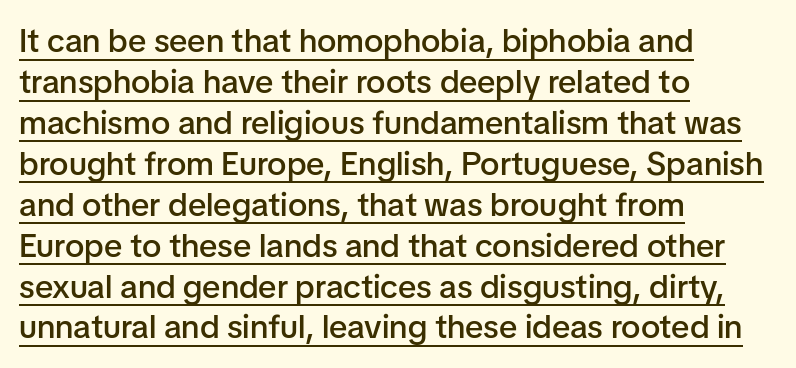
The image shows 33 px semibold sans-serif type, upright; set left-aligned, line spacing 1.24x, normal letter spacing, underlined; low stroke contrast and a medium x-height.
